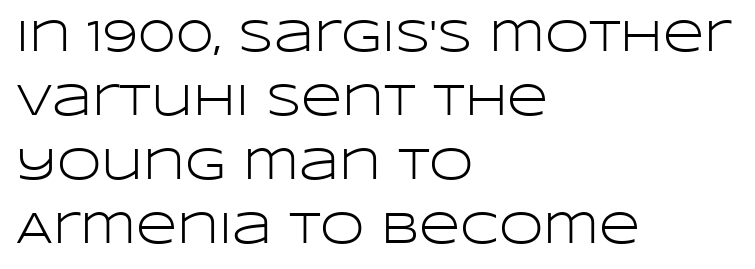
What's the leading like? Ordinary, nothing unusual. A typesetter would label this face a sans. Letters have the restrained weight of plain body copy at most. Each letter keeps its own natural width here, so spacing adapts to shape.
